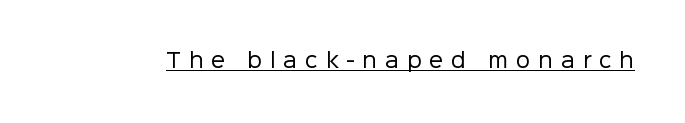
Q: Is the text bold? A: No.
Q: Is the text italic (slanted)? A: No, it is upright.
Q: Is the text underlined? A: Yes.
Q: Is the spacing between letters normal or unusually wide? A: Unusually wide.
